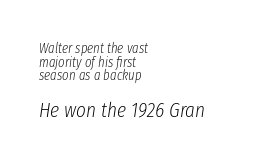
Clear beneath every line of the passage. The passage shown begins with its smaller block and ends with its larger one. The letters look calm and open, with moderate or lighter stems. How would I describe the line gaps? Narrow and economical.
